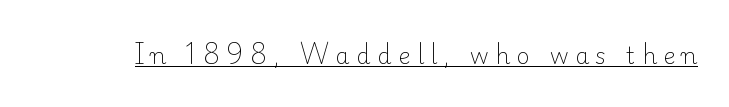
Q: Is the text bold? A: No.
Q: Is the text italic (slanted)? A: No, it is upright.
Q: Is the text underlined? A: Yes.
Q: Is the spacing between letters normal or unusually wide? A: Unusually wide.
